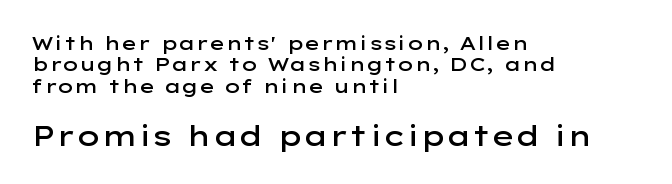
Check the space under the baseline: it is left empty. Character widths vary here, with narrow letters taking less room than wide ones. Is there much room between lines? No — they nearly touch. The designer gave the closing block more size than the opening block. The letters stand upright; this is a roman face.
